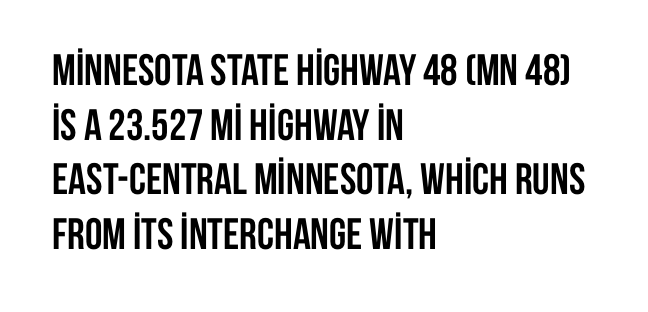
Q: Is the text bold? A: Yes.
Q: Is the text italic (slanted)? A: No, it is upright.
Q: Is the typeface a serif or a sans-serif typeface? A: Sans-serif.
Q: Is the text underlined? A: No.
Q: How is the paragraph aligned? A: Left-aligned.
Q: Is the spacing between letters normal or unusually wide? A: Normal.
Q: Width (condensed, normal, or wide)? A: Condensed.
Q: Stroke contrast? A: Low.
Q: x-height? A: Large.
Q: Monospaced? A: No.
